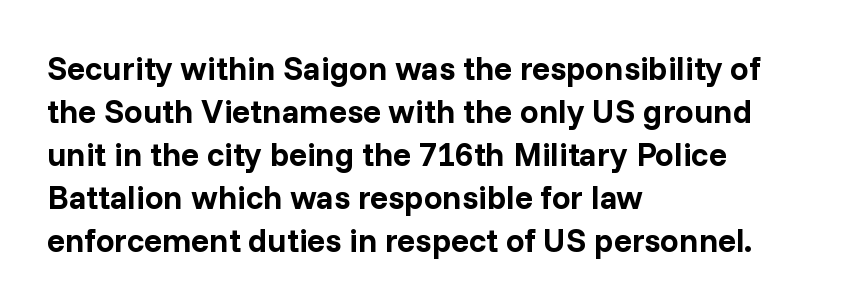
{"serif": "no", "italic": "no", "bold": "yes", "weight": "bold", "width": "normal", "stroke_contrast": "low", "x_height": "medium", "monospaced": "no", "underline": "no", "align": "left", "line_spacing": "normal", "line_spacing_ratio": 1.3, "letter_spacing": "normal", "letter_spacing_em": 0.0, "glyph_px": 33}
